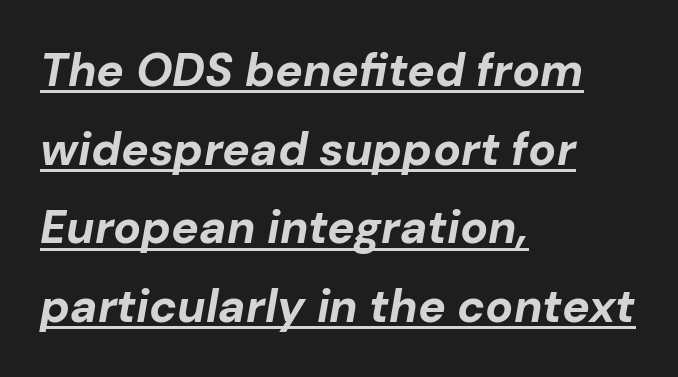
Q: Is the text bold? A: Yes.
Q: Is the text italic (slanted)? A: Yes, it leans right by about 10 degrees.
Q: Is the text underlined? A: Yes.
Q: How is the paragraph aligned? A: Left-aligned.
Q: Is the spacing between letters normal or unusually wide? A: Normal.
Q: Width (condensed, normal, or wide)? A: Normal.
Q: Stroke contrast? A: Low.
Q: x-height? A: Medium.
Q: Monospaced? A: No.
